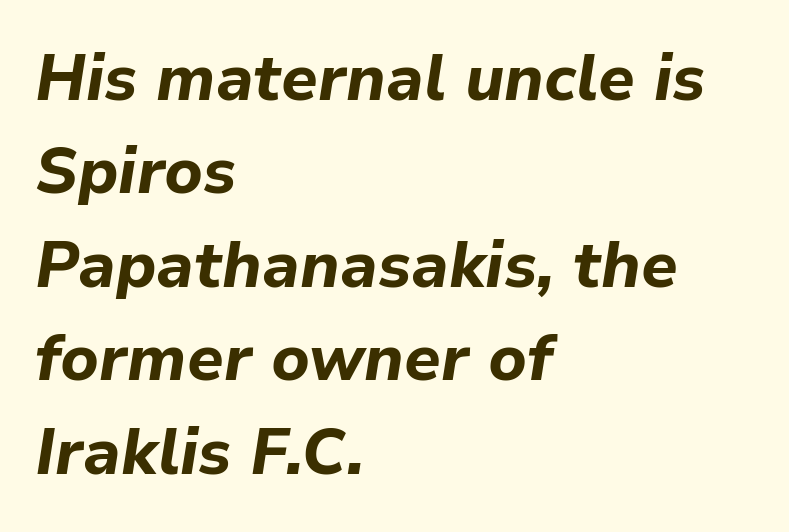
The image shows 64 px bold type, italic (leaning right); set left-aligned, normal line spacing (1.46x), normal letter spacing, not underlined; low stroke contrast and a medium x-height.
